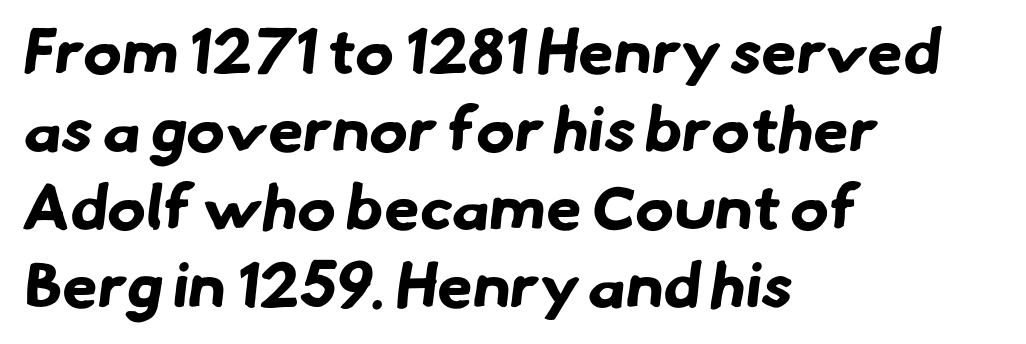
{"serif": "no", "bold": "yes", "weight": "bold", "width": "normal", "stroke_contrast": "low", "x_height": "small", "monospaced": "no", "underline": "no", "align": "left", "line_spacing_ratio": 1.22, "letter_spacing": "normal", "letter_spacing_em": 0.0, "glyph_px": 64}
